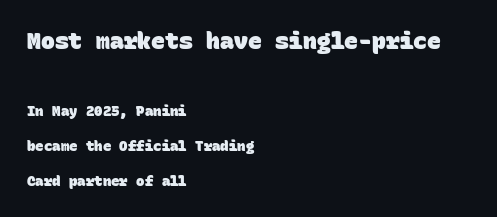
The space directly below the letters is spotless. Interline gaps are noticeably wide in this sample. The rendering anchors every line to the left-hand side. You could call the tracking neutral — neither tight nor loose.
